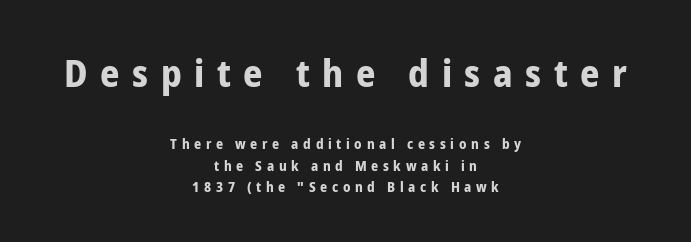
{"serif": "no", "italic": "no", "bold": "yes", "weight": "bold", "width": "condensed", "stroke_contrast": "low", "x_height": "medium", "monospaced": "no", "underline": "no", "align": "center", "line_spacing": "normal", "line_spacing_ratio": 1.56, "letter_spacing": "wide", "letter_spacing_em": 0.33, "larger_block": "first", "size_ratio": 2.71, "glyph_px": 38}
